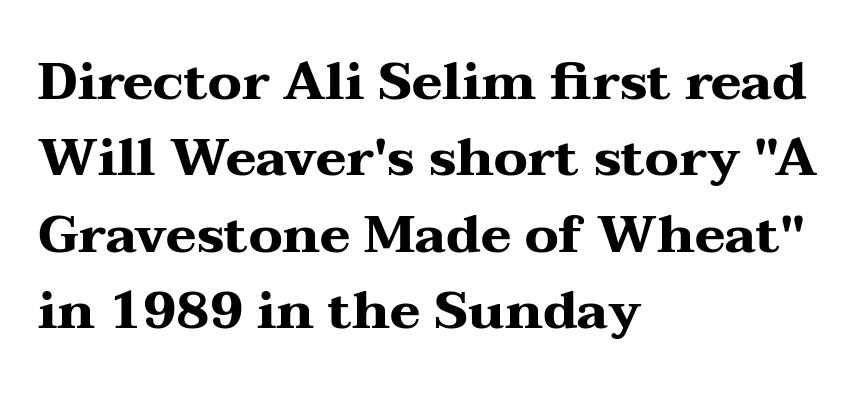
One-word summary of the alignment: left. The designer went with a serif here, giving each stem small feet. Looks like regular typesetting: each glyph gets only the width it needs. It's the straight-up-and-down kind of type.
